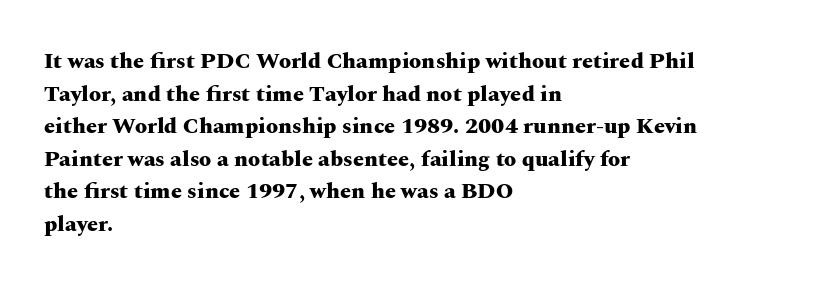
{"italic": "no", "bold": "yes", "underline": "no", "align": "left", "line_spacing": "normal", "line_spacing_ratio": 1.48, "letter_spacing": "normal", "letter_spacing_em": 0.0, "glyph_px": 22}
